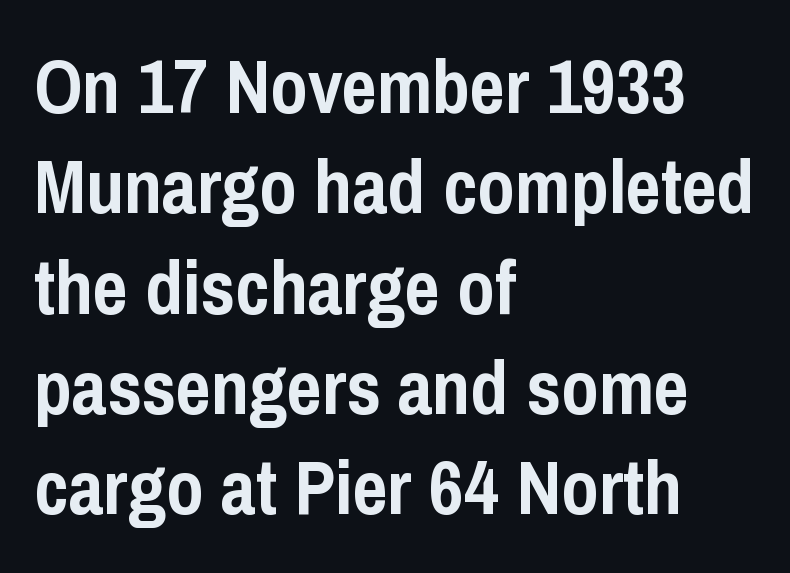
{"serif": "no", "italic": "no", "bold": "yes", "weight": "semibold", "width": "condensed", "stroke_contrast": "low", "x_height": "medium", "monospaced": "no", "underline": "no", "align": "left", "line_spacing": "normal", "line_spacing_ratio": 1.32, "letter_spacing": "normal", "letter_spacing_em": 0.0, "glyph_px": 76}
